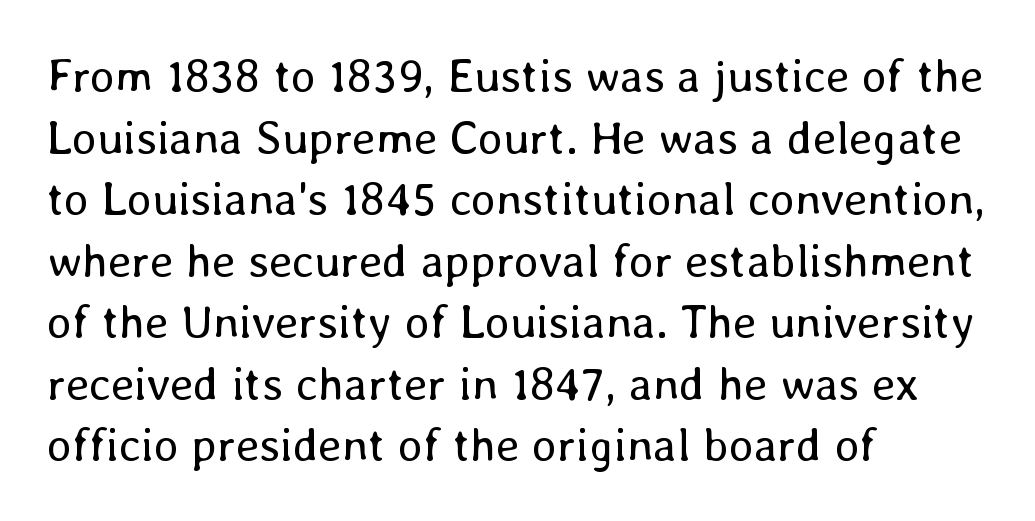
Q: Is the text bold? A: No.
Q: Is the text italic (slanted)? A: No, it is upright.
Q: Is the text underlined? A: No.
Q: How is the paragraph aligned? A: Left-aligned.
Q: Is the spacing between letters normal or unusually wide? A: Normal.
Q: Is the spacing between lines tight, normal or loose? A: Normal.
Q: Width (condensed, normal, or wide)? A: Normal.
Q: Stroke contrast? A: Low.
Q: x-height? A: Medium.
Q: Monospaced? A: No.
